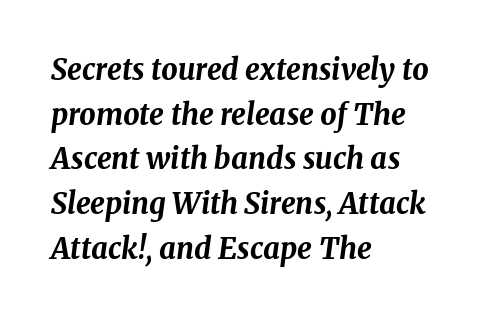
A student would call this left alignment; a typographer would say flush left, rag right. This is oblique type, the kind used for emphasis or titles. Pretty heavy lettering here — definitely bold. Regarding leading, the lines here are spaced in the standard way.
